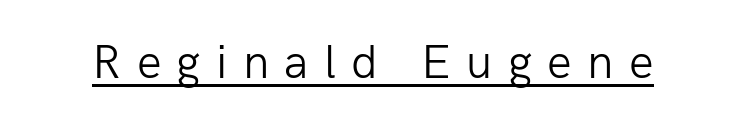
{"serif": "no", "italic": "no", "bold": "no", "weight": "light", "width": "normal", "stroke_contrast": "low", "x_height": "medium", "monospaced": "no", "underline": "yes", "letter_spacing": "wide", "letter_spacing_em": 0.31, "glyph_px": 49}
